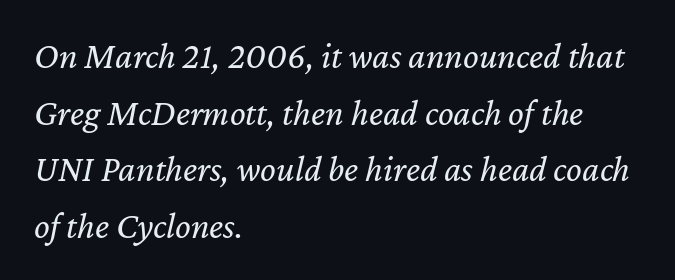
Glance below the letters and you will spot only blank space. Heft: none added — not bold. Is the type slanted? Yes — the strokes lean at a clear angle. Quick note: interline space is typical.
